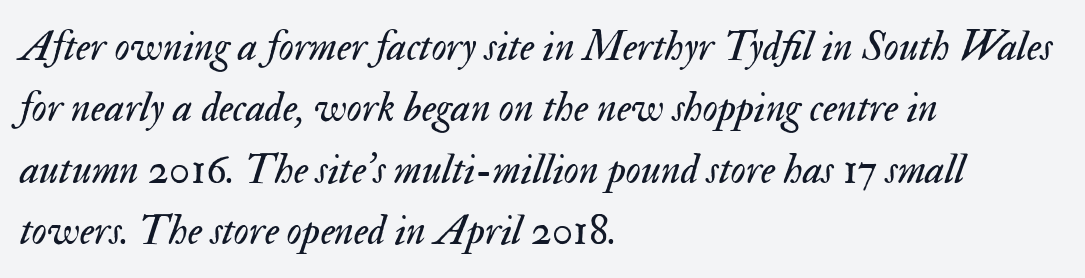
Q: Is the text bold? A: No.
Q: Is the text italic (slanted)? A: Yes, it leans right by about 17 degrees.
Q: Is the text underlined? A: No.
Q: How is the paragraph aligned? A: Left-aligned.
Q: Is the spacing between letters normal or unusually wide? A: Normal.
Q: Is the spacing between lines tight, normal or loose? A: Normal.
Q: Width (condensed, normal, or wide)? A: Normal.
Q: Stroke contrast? A: Medium.
Q: x-height? A: Small.
Q: Monospaced? A: No.
